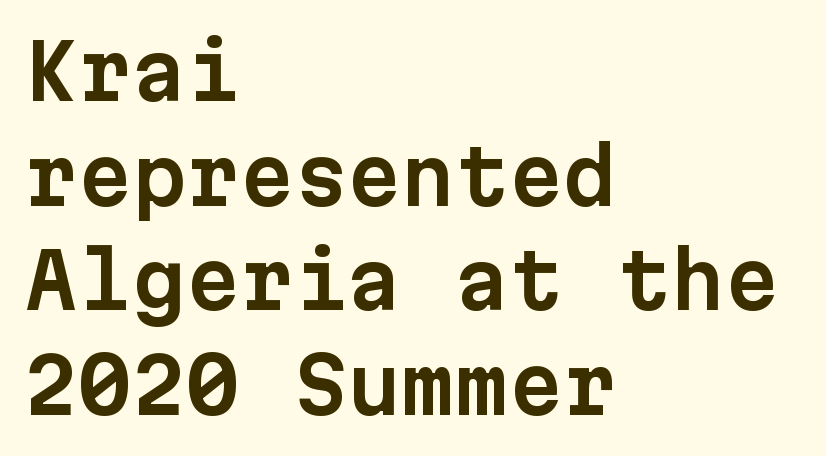
Interline gaps are of average width in this sample. Nobody touched the tracking dial on this one. The text block is weighted toward the left margin, trailing off unevenly rightward. Unmarked baselines from the first word to the last. Think of a typewriter: that constant character pitch is what you see here. This is sans-serif lettering, the kind often seen on screens and signage.
